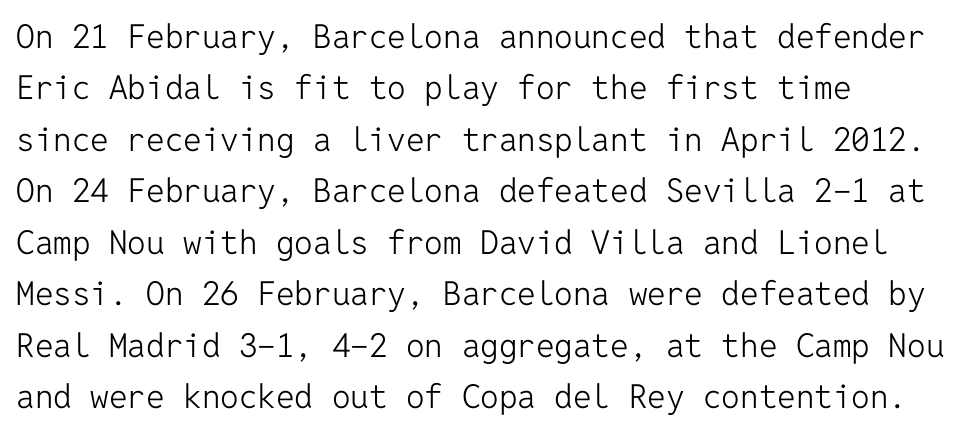
Q: Is the text bold? A: No.
Q: Is the text italic (slanted)? A: No, it is upright.
Q: Is the typeface a serif or a sans-serif typeface? A: Sans-serif.
Q: Is the text underlined? A: No.
Q: How is the paragraph aligned? A: Left-aligned.
Q: Is the spacing between letters normal or unusually wide? A: Normal.
Q: Is the spacing between lines tight, normal or loose? A: Normal.
Q: Width (condensed, normal, or wide)? A: Normal.
Q: Stroke contrast? A: Low.
Q: x-height? A: Medium.
Q: Monospaced? A: Yes.
